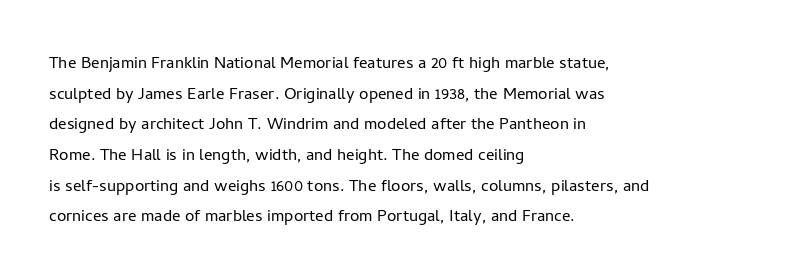
Q: Is the text bold? A: No.
Q: Is the text italic (slanted)? A: No, it is upright.
Q: Is the text underlined? A: No.
Q: How is the paragraph aligned? A: Left-aligned.
Q: Is the spacing between letters normal or unusually wide? A: Normal.
Q: Is the spacing between lines tight, normal or loose? A: Normal.
